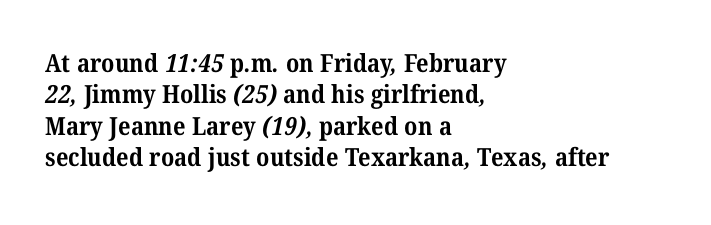
The paragraph has a hard left edge and a soft right edge. This rendering features lettering with no underline. Students, observe: this is what conventionally led text looks like. The gaps between neighbouring characters are ordinary and unremarkable.
